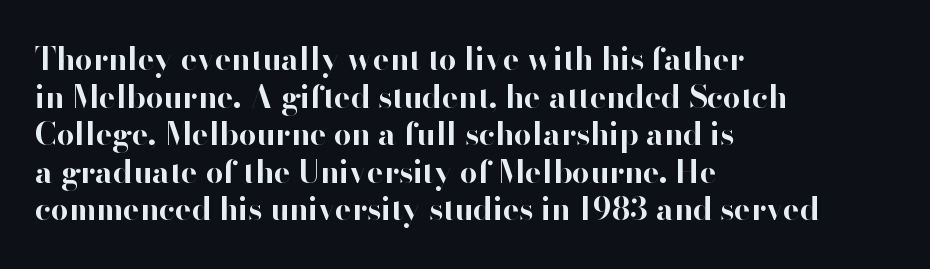
{"serif": "no", "italic": "no", "bold": "yes", "weight": "bold", "width": "normal", "stroke_contrast": "high", "x_height": "small", "monospaced": "no", "underline": "no", "align": "left", "line_spacing_ratio": 1.21, "letter_spacing": "normal", "letter_spacing_em": 0.0, "glyph_px": 31}
